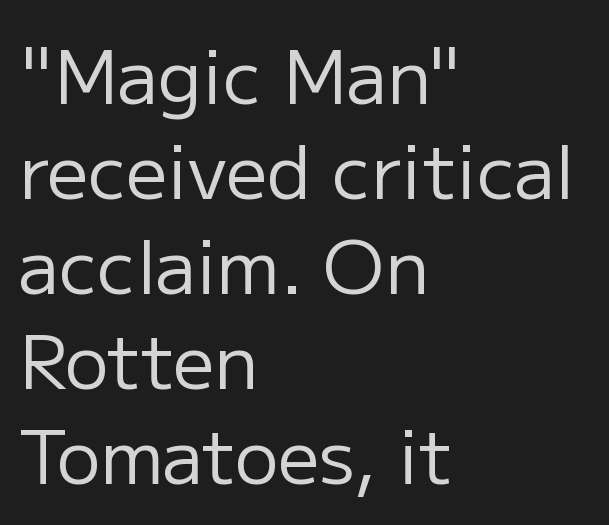
Q: Is the text bold? A: No.
Q: Is the text italic (slanted)? A: No, it is upright.
Q: Is the typeface a serif or a sans-serif typeface? A: Sans-serif.
Q: Is the text underlined? A: No.
Q: How is the paragraph aligned? A: Left-aligned.
Q: Is the spacing between letters normal or unusually wide? A: Normal.
Q: Is the spacing between lines tight, normal or loose? A: Normal.
Q: Width (condensed, normal, or wide)? A: Normal.
Q: Stroke contrast? A: Low.
Q: x-height? A: Medium.
Q: Monospaced? A: No.
